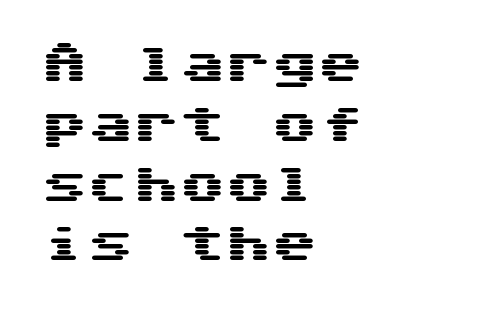
Q: Is the text italic (slanted)? A: No, it is upright.
Q: Is the typeface a serif or a sans-serif typeface? A: Sans-serif.
Q: Is the text underlined? A: No.
Q: How is the paragraph aligned? A: Left-aligned.
Q: Is the spacing between letters normal or unusually wide? A: Normal.
Q: Is the spacing between lines tight, normal or loose? A: Normal.
Q: Width (condensed, normal, or wide)? A: Wide.
Q: Stroke contrast? A: Medium.
Q: x-height? A: Medium.
Q: Monospaced? A: Yes.
